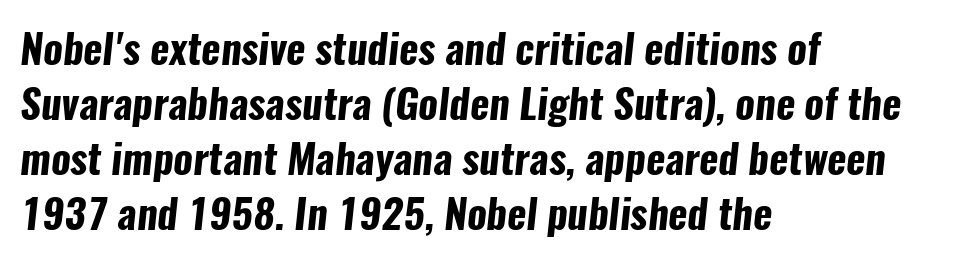
Tracking here is standard; glyphs follow each other at the usual distance. Summary of vertical rhythm: regular, with standard interline spacing. Varying glyph widths throughout — classic text-font behaviour. The passage shown is emphatically bold. Quick note: underline off.
